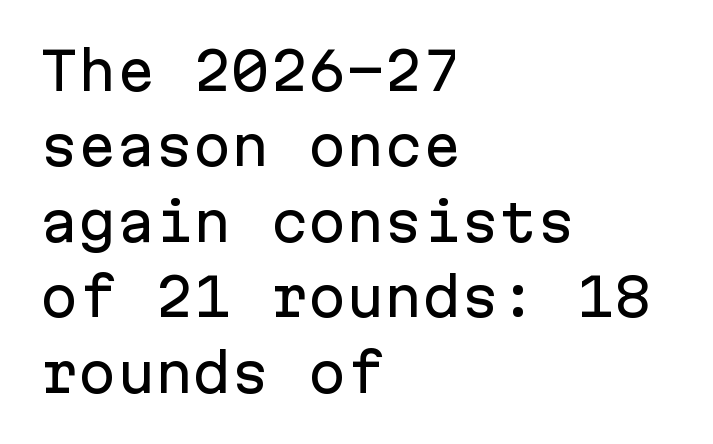
{"serif": "no", "italic": "no", "width": "normal", "stroke_contrast": "low", "x_height": "medium", "monospaced": "yes", "underline": "no", "align": "left", "line_spacing": "normal", "line_spacing_ratio": 1.48, "letter_spacing": "normal", "letter_spacing_em": 0.0, "glyph_px": 51}
